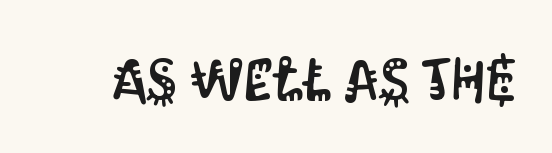
Every stem runs plumb, perpendicular to the baseline. Quick note: underline off. Stroke terminals: plain, sans-serif. The rendering uses natural spacing where letterforms have individual widths.
